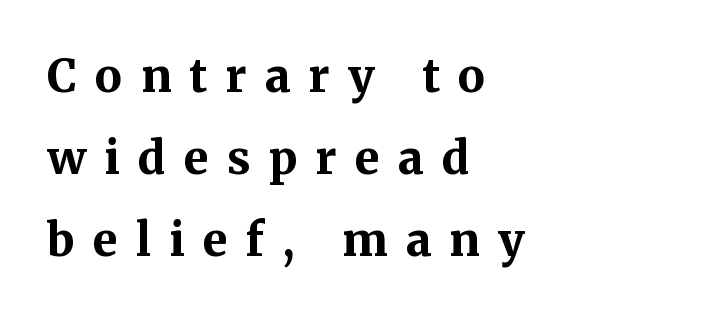
The image shows 45 px bold serif type, upright; set left-aligned, line spacing 1.82x, unusually wide letter spacing (+0.41 em), not underlined; medium stroke contrast and a medium x-height.
